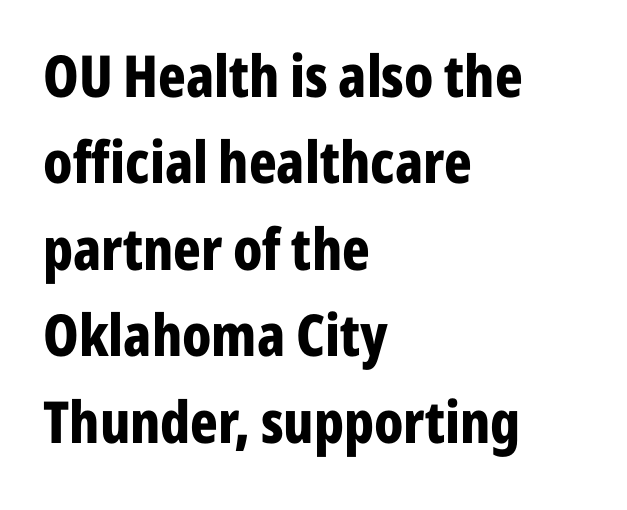
You can tell it's not italic because the verticals are truly vertical. The strokes are fattened all the way to bold. One glance says typical: line gaps are just what's usual. The setting favours the left margin, as ordinary paragraphs usually do. The rendering keeps characters at their native spacing.
